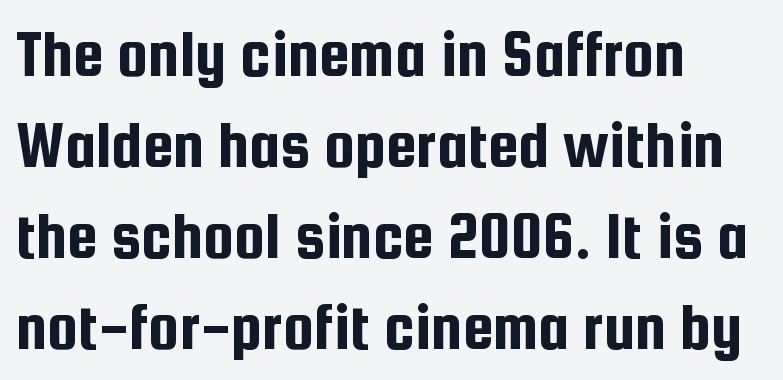
Standard letterfit; no display-style spreading of the glyphs. One-word summary of the alignment: left. Just letters on the line, the space beneath them empty. Character widths vary here, with narrow letters taking less room than wide ones. The letters carry no serifs — their stems end cleanly without finishing strokes.
